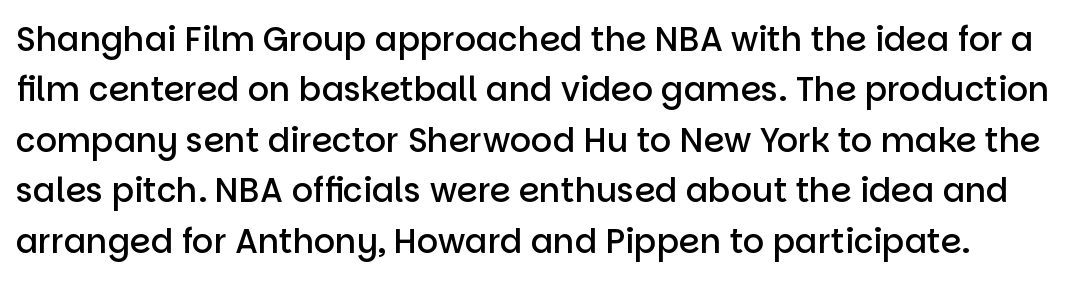
{"serif": "no", "italic": "no", "bold": "semi", "weight": "semibold", "width": "normal", "stroke_contrast": "low", "x_height": "large", "monospaced": "no", "underline": "no", "line_spacing": "normal", "line_spacing_ratio": 1.53, "letter_spacing": "normal", "letter_spacing_em": 0.0, "glyph_px": 33}
